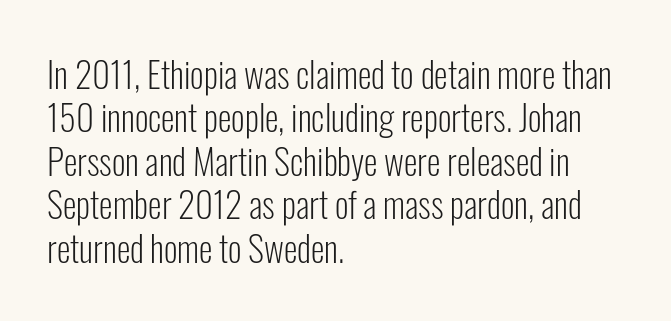
Q: Is the text bold? A: No.
Q: Is the text italic (slanted)? A: No, it is upright.
Q: Is the typeface a serif or a sans-serif typeface? A: Sans-serif.
Q: Is the text underlined? A: No.
Q: How is the paragraph aligned? A: Left-aligned.
Q: Is the spacing between letters normal or unusually wide? A: Normal.
Q: Width (condensed, normal, or wide)? A: Condensed.
Q: Stroke contrast? A: Low.
Q: x-height? A: Medium.
Q: Monospaced? A: No.
